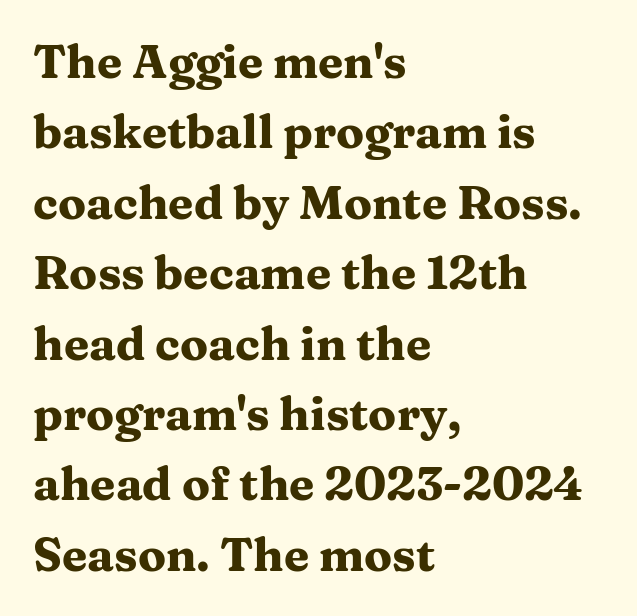
Q: Is the text bold? A: Yes.
Q: Is the text italic (slanted)? A: No, it is upright.
Q: Is the typeface a serif or a sans-serif typeface? A: Serif.
Q: Is the text underlined? A: No.
Q: How is the paragraph aligned? A: Left-aligned.
Q: Is the spacing between letters normal or unusually wide? A: Normal.
Q: Is the spacing between lines tight, normal or loose? A: Normal.
Q: Width (condensed, normal, or wide)? A: Wide.
Q: Stroke contrast? A: Medium.
Q: x-height? A: Medium.
Q: Monospaced? A: No.
